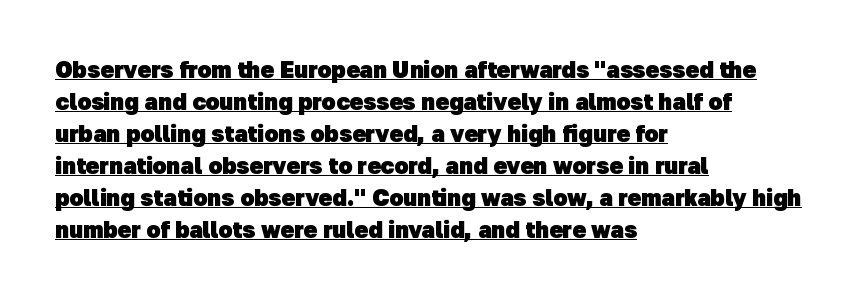
The image shows 23 px bold type; set left-aligned, normal line spacing (1.39x), normal letter spacing, underlined.
